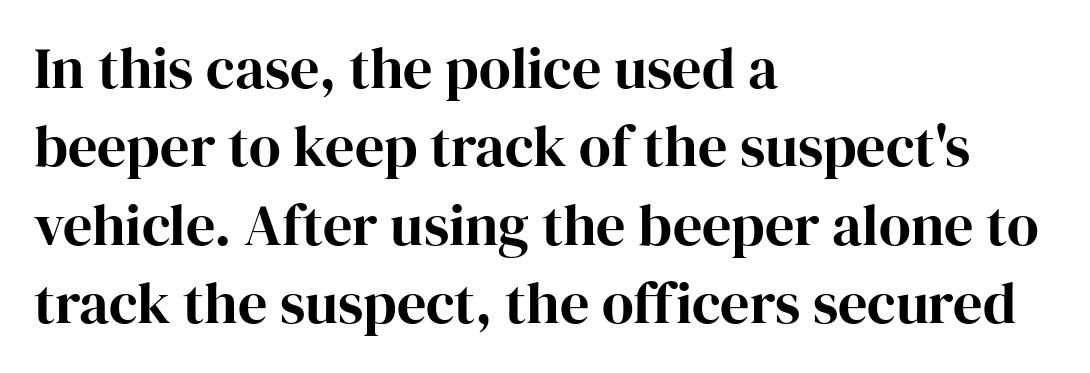
Q: Is the text italic (slanted)? A: No, it is upright.
Q: Is the typeface a serif or a sans-serif typeface? A: Serif.
Q: Is the text underlined? A: No.
Q: How is the paragraph aligned? A: Left-aligned.
Q: Is the spacing between letters normal or unusually wide? A: Normal.
Q: Is the spacing between lines tight, normal or loose? A: Normal.
Q: Width (condensed, normal, or wide)? A: Normal.
Q: Stroke contrast? A: High.
Q: x-height? A: Medium.
Q: Monospaced? A: No.
